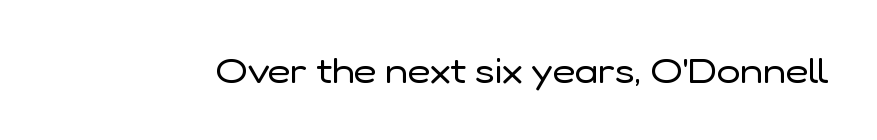
{"serif": "no", "italic": "no", "bold": "no", "weight": "regular", "width": "normal", "stroke_contrast": "low", "x_height": "medium", "monospaced": "no", "underline": "no", "letter_spacing": "normal", "letter_spacing_em": 0.0, "glyph_px": 35}
